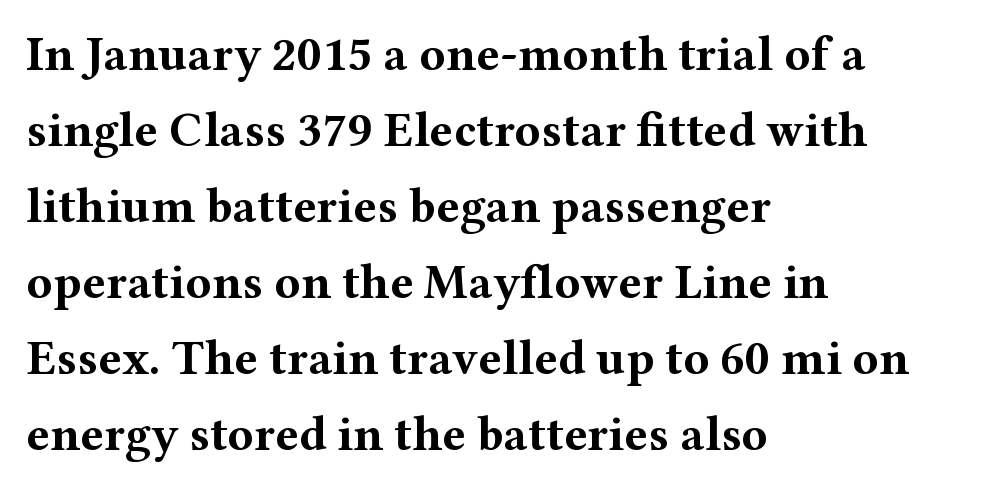
{"serif": "yes", "italic": "no", "bold": "yes", "weight": "bold", "width": "wide", "stroke_contrast": "medium", "x_height": "medium", "monospaced": "no", "underline": "no", "align": "left", "line_spacing": "normal", "line_spacing_ratio": 1.55, "letter_spacing": "normal", "letter_spacing_em": 0.0, "glyph_px": 49}
